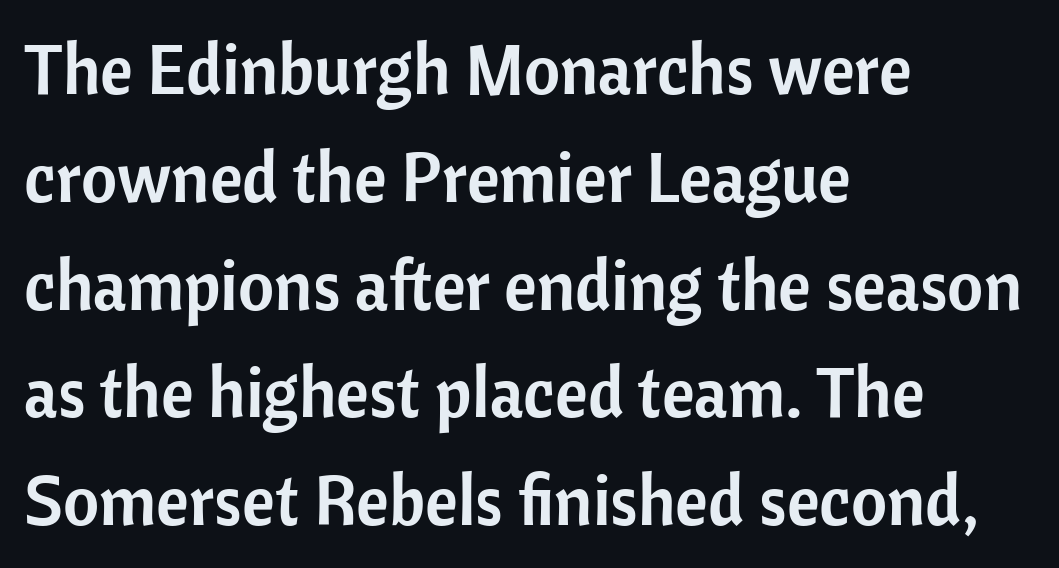
Q: Is the text italic (slanted)? A: No, it is upright.
Q: Is the typeface a serif or a sans-serif typeface? A: Sans-serif.
Q: Is the text underlined? A: No.
Q: How is the paragraph aligned? A: Left-aligned.
Q: Is the spacing between letters normal or unusually wide? A: Normal.
Q: Is the spacing between lines tight, normal or loose? A: Normal.
Q: Width (condensed, normal, or wide)? A: Normal.
Q: Stroke contrast? A: Low.
Q: x-height? A: Medium.
Q: Monospaced? A: No.
